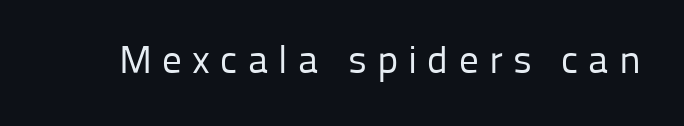
The image shows 39 px regular-weight sans-serif type, upright; set unusually wide letter spacing (+0.26 em), not underlined; low stroke contrast and a medium x-height.
